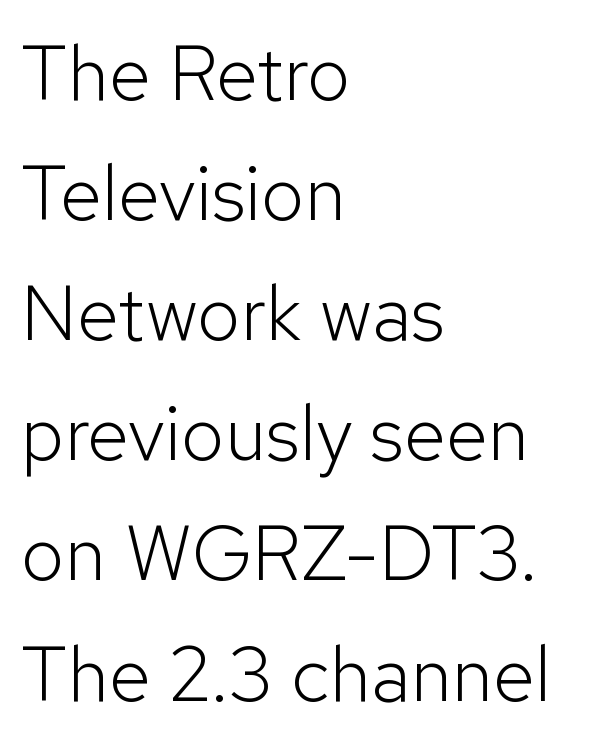
{"serif": "no", "italic": "no", "bold": "no", "weight": "light", "width": "normal", "stroke_contrast": "low", "x_height": "medium", "monospaced": "no", "underline": "no", "align": "left", "line_spacing": "normal", "line_spacing_ratio": 1.56, "letter_spacing": "normal", "letter_spacing_em": 0.0, "glyph_px": 77}
